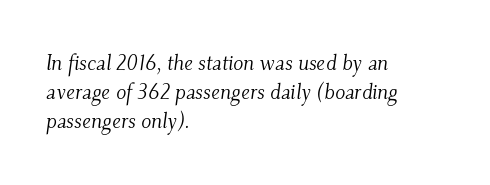
If you drew a ruler down the left edge, every line would touch it. The zone under the glyphs is completely vacant. Each stroke keeps to a modest, everyday thickness or less. The horizontal fit of the characters is conventional and even. Students, observe: this is what conventionally led text looks like.
